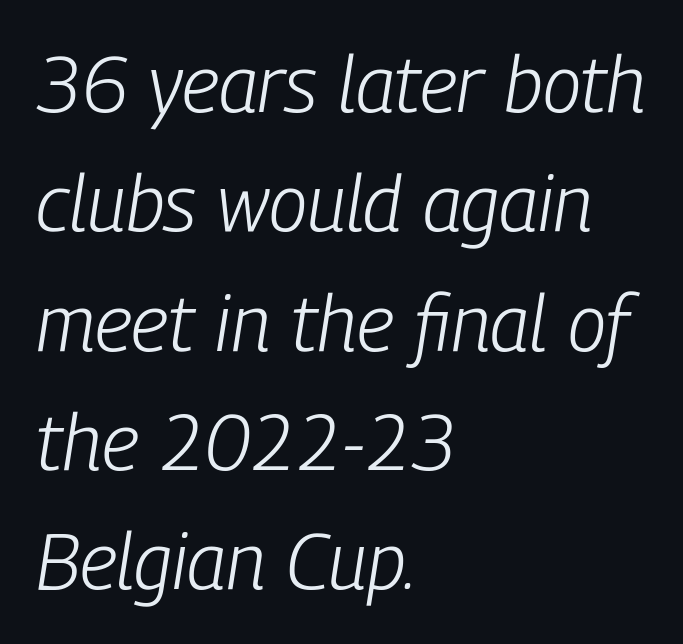
The image shows 78 px light, condensed type, italic (leaning right); set left-aligned, normal line spacing (1.53x), normal letter spacing, not underlined; low stroke contrast and a medium x-height.
